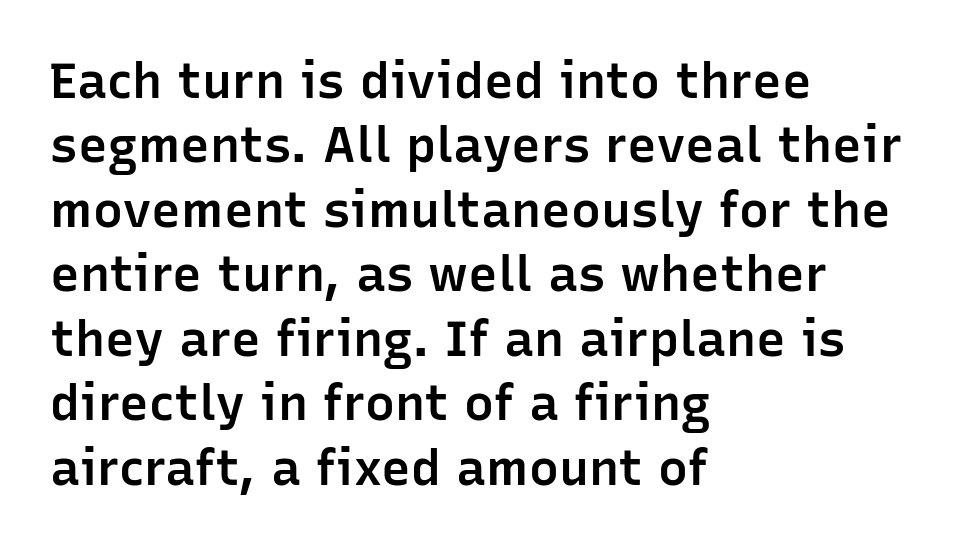
Q: Is the text bold? A: Semi-bold.
Q: Is the text italic (slanted)? A: No, it is upright.
Q: Is the typeface a serif or a sans-serif typeface? A: Sans-serif.
Q: Is the text underlined? A: No.
Q: How is the paragraph aligned? A: Left-aligned.
Q: Is the spacing between letters normal or unusually wide? A: Normal.
Q: Is the spacing between lines tight, normal or loose? A: Normal.
Q: Width (condensed, normal, or wide)? A: Normal.
Q: Stroke contrast? A: Low.
Q: x-height? A: Medium.
Q: Monospaced? A: No.
